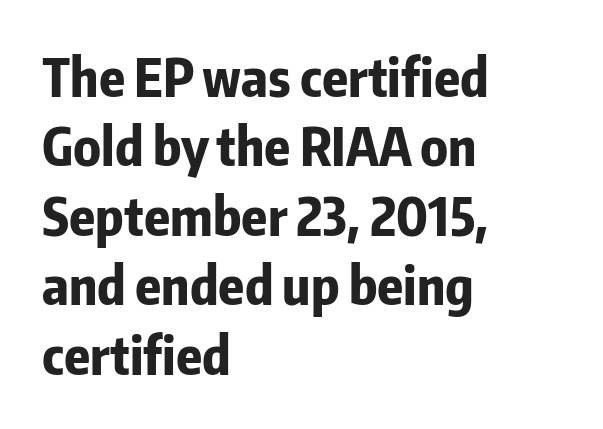
{"serif": "no", "italic": "no", "bold": "yes", "weight": "bold", "width": "condensed", "stroke_contrast": "low", "x_height": "medium", "monospaced": "no", "underline": "no", "align": "left", "line_spacing": "normal", "line_spacing_ratio": 1.31, "letter_spacing": "normal", "letter_spacing_em": 0.0, "glyph_px": 53}
